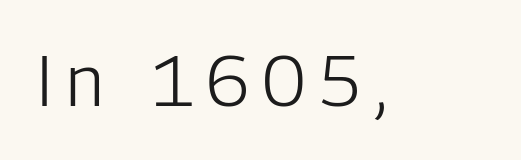
The letters advance in unequal steps, a hallmark of proportional type. Is the stroke heavy? The answer is a plain regular-or-lighter. In terms of letterform style, serifs are entirely absent. Look at the tracking — it's clearly loosened, letters drifting apart. This sample uses an upright cut, with every glyph sitting square on the baseline. The space directly below the letters is spotless.
